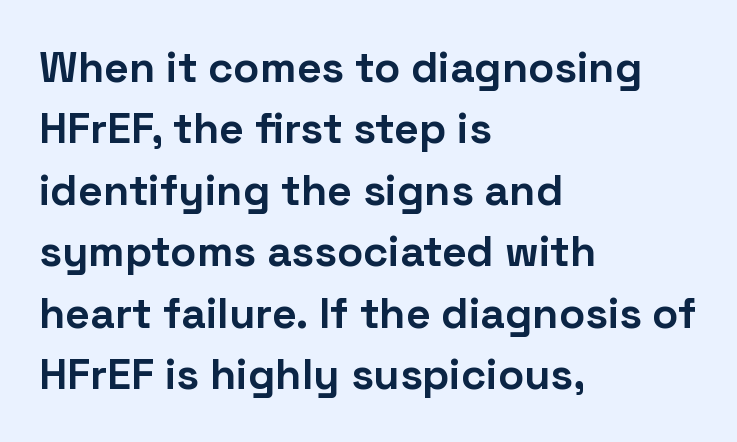
{"serif": "no", "italic": "no", "bold": "yes", "weight": "bold", "width": "normal", "stroke_contrast": "low", "x_height": "medium", "monospaced": "no", "underline": "no", "align": "left", "line_spacing": "normal", "line_spacing_ratio": 1.43, "letter_spacing": "normal", "letter_spacing_em": 0.0, "glyph_px": 43}
